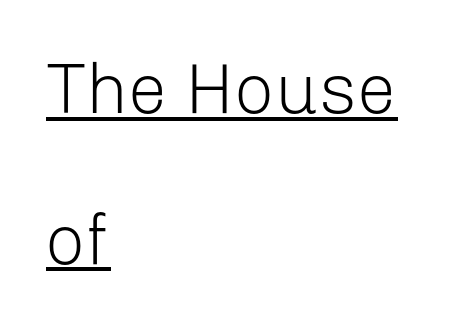
Q: Is the text bold? A: No.
Q: Is the text italic (slanted)? A: No, it is upright.
Q: Is the typeface a serif or a sans-serif typeface? A: Sans-serif.
Q: Is the text underlined? A: Yes.
Q: How is the paragraph aligned? A: Left-aligned.
Q: Is the spacing between letters normal or unusually wide? A: Normal.
Q: Is the spacing between lines tight, normal or loose? A: Loose.
Q: Width (condensed, normal, or wide)? A: Normal.
Q: Stroke contrast? A: Low.
Q: x-height? A: Medium.
Q: Monospaced? A: No.
